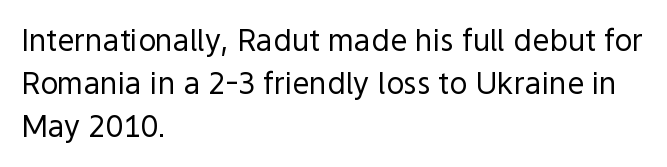
Q: Is the text bold? A: No.
Q: Is the text italic (slanted)? A: No, it is upright.
Q: Is the typeface a serif or a sans-serif typeface? A: Sans-serif.
Q: Is the text underlined? A: No.
Q: How is the paragraph aligned? A: Left-aligned.
Q: Is the spacing between letters normal or unusually wide? A: Normal.
Q: Is the spacing between lines tight, normal or loose? A: Normal.
Q: Width (condensed, normal, or wide)? A: Normal.
Q: x-height? A: Medium.
Q: Monospaced? A: No.
